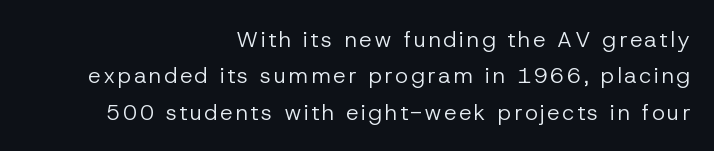
Q: Is the text bold? A: No.
Q: Is the text italic (slanted)? A: No, it is upright.
Q: Is the text underlined? A: No.
Q: How is the paragraph aligned? A: Right-aligned.
Q: Is the spacing between lines tight, normal or loose? A: Normal.
